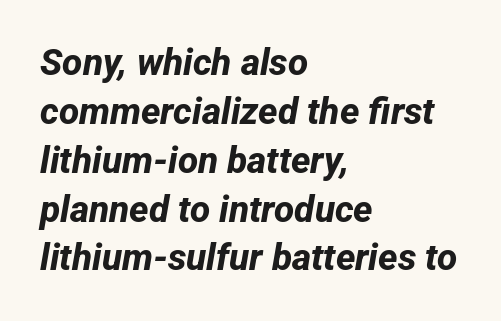
Typeset ragged right — the left edge is the straight one. Students, observe: this is what conventionally led text looks like. Only glyphs here, with clear space below each row. Students, note that the glyphs here touch the page at normal intervals. Check where the strokes stop: nothing finishes them off — pure sans.
